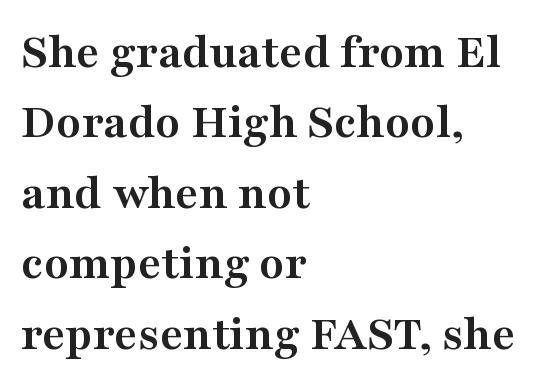
The image shows 51 px semibold, wide serif type, upright; set left-aligned, normal line spacing (1.38x), normal letter spacing, not underlined; medium stroke contrast and a medium x-height.
